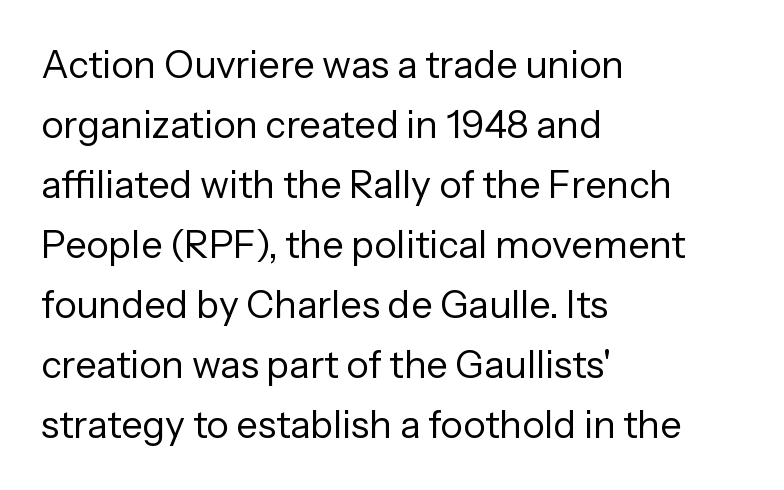
{"serif": "no", "italic": "no", "bold": "no", "weight": "regular", "width": "normal", "stroke_contrast": "low", "x_height": "medium", "monospaced": "no", "underline": "no", "align": "left", "line_spacing": "normal", "line_spacing_ratio": 1.58, "letter_spacing": "normal", "letter_spacing_em": 0.0, "glyph_px": 38}
